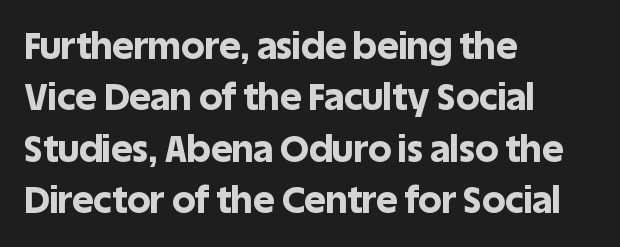
Q: Is the text bold? A: Yes.
Q: Is the text italic (slanted)? A: No, it is upright.
Q: Is the typeface a serif or a sans-serif typeface? A: Sans-serif.
Q: Is the text underlined? A: No.
Q: How is the paragraph aligned? A: Left-aligned.
Q: Is the spacing between letters normal or unusually wide? A: Normal.
Q: Is the spacing between lines tight, normal or loose? A: Normal.
Q: Width (condensed, normal, or wide)? A: Normal.
Q: x-height? A: Large.
Q: Monospaced? A: No.
